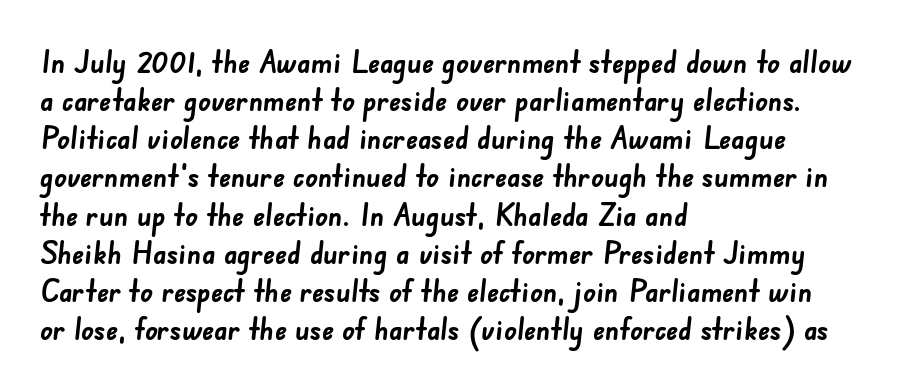
The image shows 31 px semibold sans-serif type; set left-aligned, line spacing 1.23x, normal letter spacing, not underlined; low stroke contrast and a small x-height.
